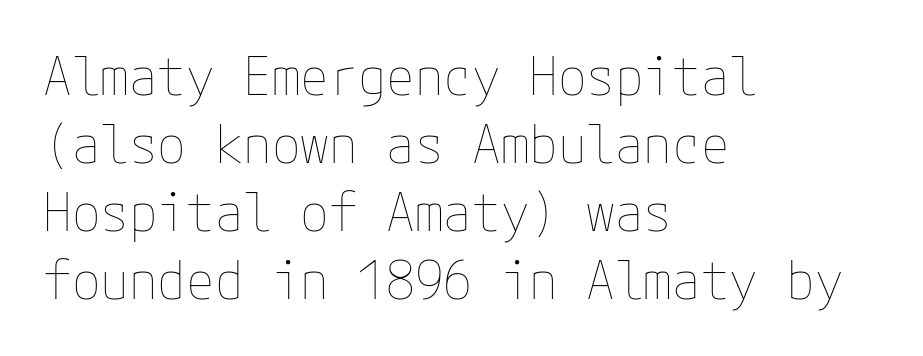
Q: Is the text bold? A: No.
Q: Is the text italic (slanted)? A: No, it is upright.
Q: Is the text underlined? A: No.
Q: How is the paragraph aligned? A: Left-aligned.
Q: Is the spacing between letters normal or unusually wide? A: Normal.
Q: Is the spacing between lines tight, normal or loose? A: Normal.
Q: Width (condensed, normal, or wide)? A: Normal.
Q: Stroke contrast? A: Low.
Q: x-height? A: Medium.
